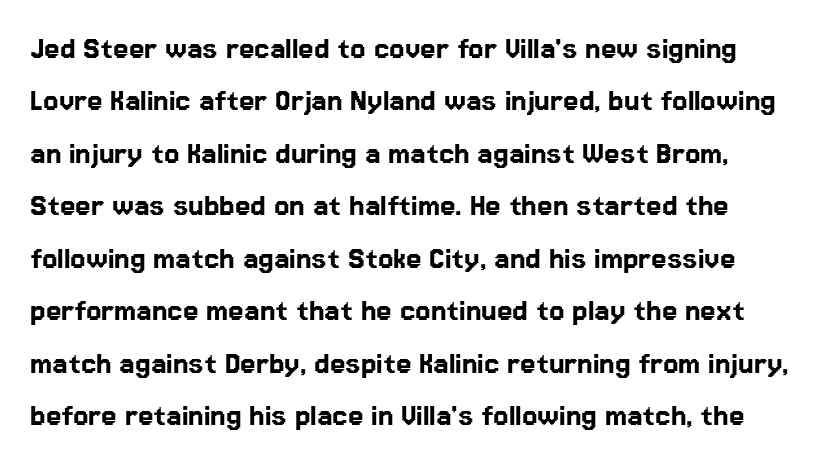
The image shows 35 px sans-serif type, upright; set normal line spacing (1.5x), normal letter spacing, not underlined; low stroke contrast and a medium x-height.
